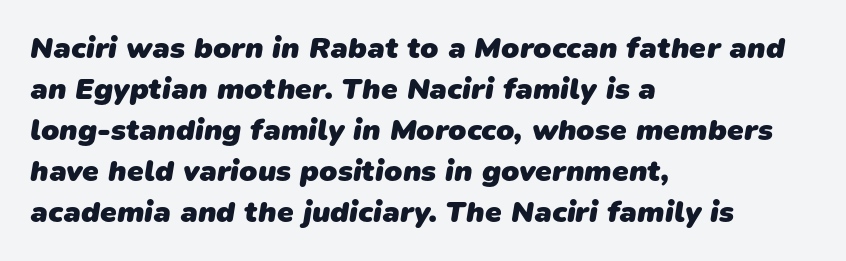
The image shows 30 px heavy sans-serif type; set left-aligned, normal line spacing (1.37x), normal letter spacing, not underlined; low stroke contrast and a medium x-height.
